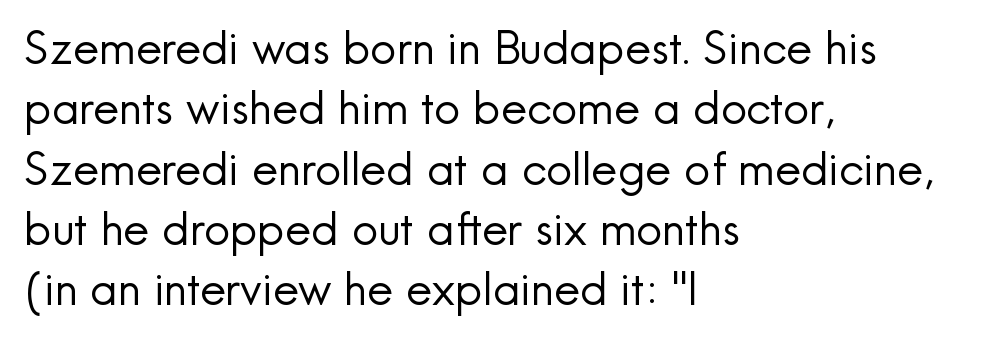
{"serif": "no", "italic": "no", "bold": "no", "weight": "regular", "width": "normal", "x_height": "small", "monospaced": "no", "underline": "no", "align": "left", "line_spacing": "normal", "line_spacing_ratio": 1.31, "letter_spacing": "normal", "letter_spacing_em": 0.0, "glyph_px": 46}
